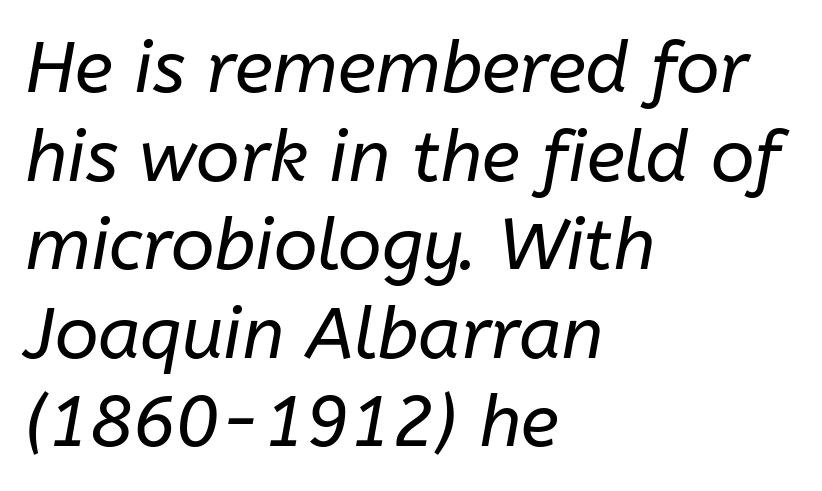
Q: Is the text bold? A: No.
Q: Is the text italic (slanted)? A: Yes, it leans right by about 10 degrees.
Q: Is the text underlined? A: No.
Q: How is the paragraph aligned? A: Left-aligned.
Q: Is the spacing between letters normal or unusually wide? A: Normal.
Q: Width (condensed, normal, or wide)? A: Normal.
Q: Stroke contrast? A: Low.
Q: x-height? A: Medium.
Q: Monospaced? A: No.
